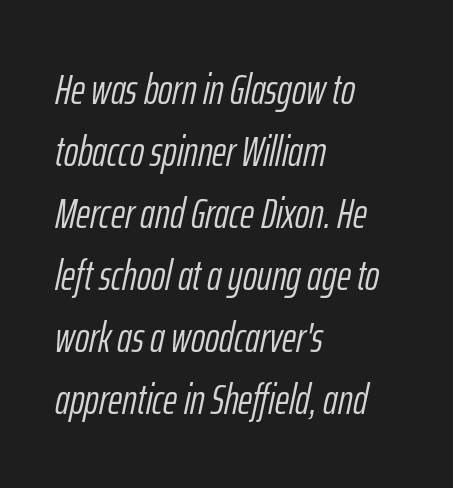
The characters are drawn with everyday or finer stroke widths. Reading down the column, the eye jumps a familiar distance to each next line. Honestly, there is no underline to notice here at all. Nothing unusual about the tracking: characters are spaced as the font intends. An italicized treatment has been applied to the whole sample. The paragraph shown leans on its left margin.
